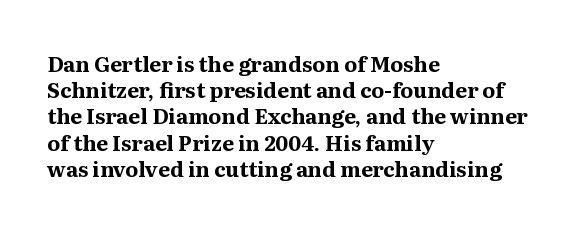
{"italic": "no", "bold": "yes", "underline": "no", "align": "left", "line_spacing": "normal", "line_spacing_ratio": 1.25, "letter_spacing": "normal", "letter_spacing_em": 0.0, "glyph_px": 21}
